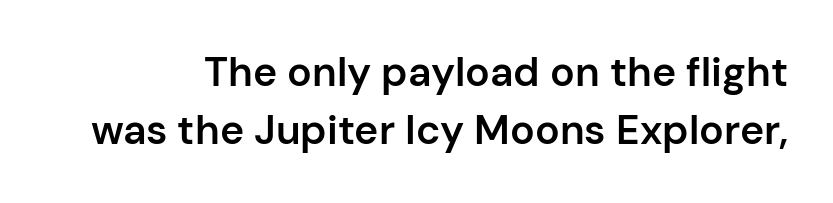
The image shows 41 px semibold sans-serif type, upright; set normal line spacing (1.42x), normal letter spacing, not underlined; low stroke contrast and a medium x-height.
